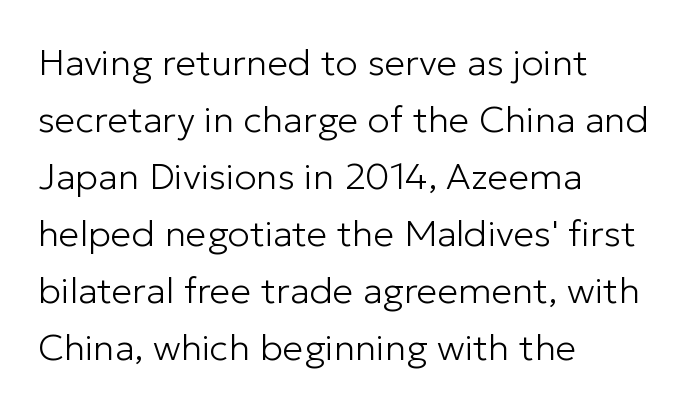
{"serif": "no", "italic": "no", "bold": "no", "weight": "light", "width": "normal", "stroke_contrast": "low", "x_height": "medium", "monospaced": "no", "underline": "no", "align": "left", "line_spacing": "normal", "line_spacing_ratio": 1.54, "letter_spacing": "normal", "letter_spacing_em": 0.0, "glyph_px": 37}
